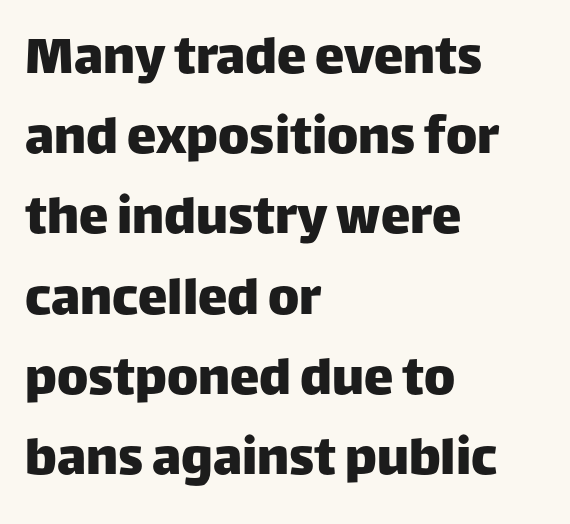
The image shows 59 px sans-serif type, upright; set left-aligned, normal line spacing (1.36x), normal letter spacing, not underlined; low stroke contrast and a large x-height.
